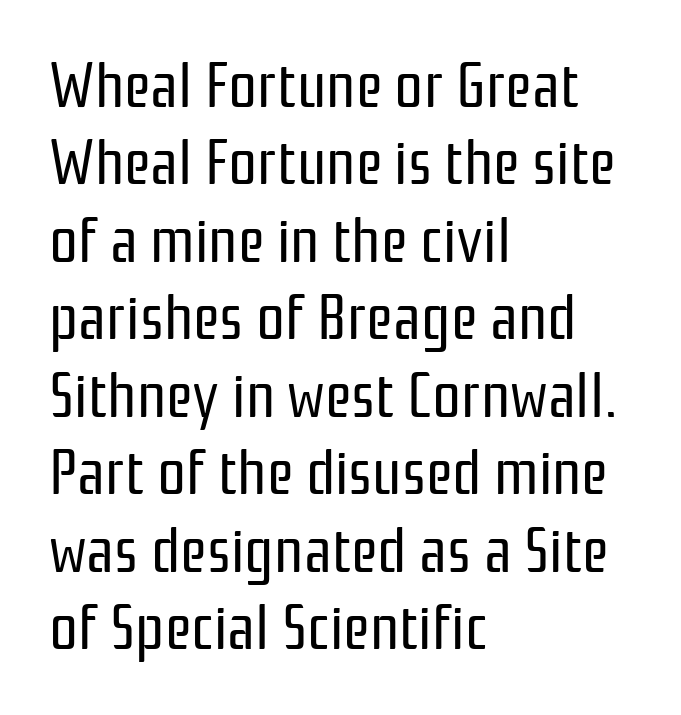
Q: Is the text bold? A: No.
Q: Is the text italic (slanted)? A: No, it is upright.
Q: Is the typeface a serif or a sans-serif typeface? A: Sans-serif.
Q: Is the text underlined? A: No.
Q: How is the paragraph aligned? A: Left-aligned.
Q: Is the spacing between letters normal or unusually wide? A: Normal.
Q: Width (condensed, normal, or wide)? A: Condensed.
Q: Stroke contrast? A: Low.
Q: x-height? A: Medium.
Q: Monospaced? A: No.
